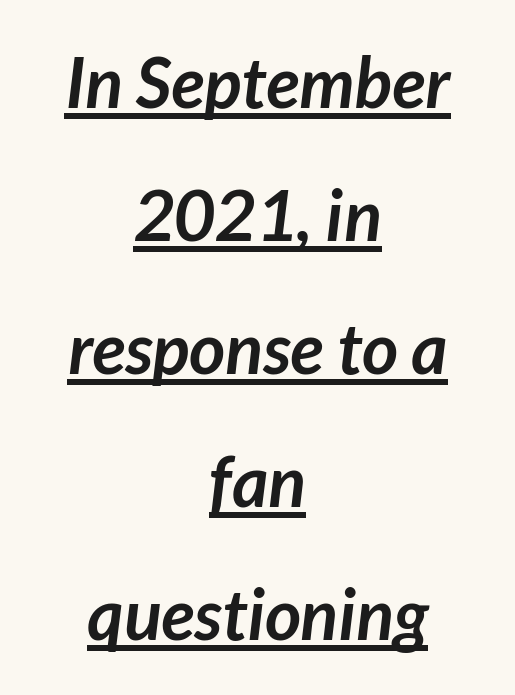
The image shows 70 px semibold sans-serif type; set centered, loose line spacing (1.9x), normal letter spacing, underlined; low stroke contrast and a medium x-height.
